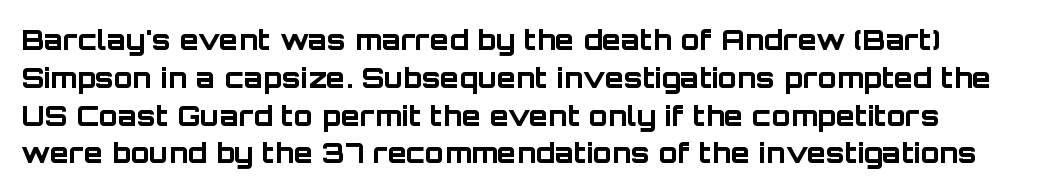
Posture: upright roman. The passage shown is typed in a proportional face where columns would drift. Vertical spacing — default. The text was rendered using a sans face with plain stroke endings. Has an underline been added? It has not. Each word holds together tightly as a unit, with standard inter-letter gaps.
